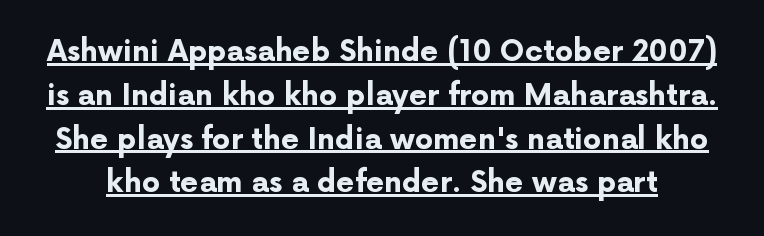
The image shows 29 px bold sans-serif type, upright; set normal line spacing (1.51x), normal letter spacing, underlined; low stroke contrast and a medium x-height.
